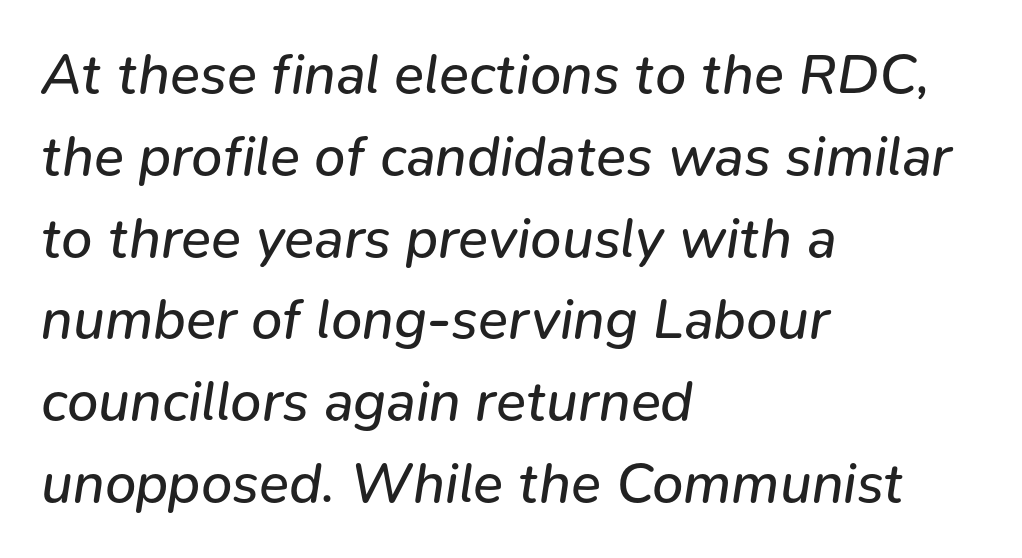
Q: Is the text bold? A: No.
Q: Is the text italic (slanted)? A: Yes, it leans right by about 9 degrees.
Q: Is the text underlined? A: No.
Q: How is the paragraph aligned? A: Left-aligned.
Q: Is the spacing between letters normal or unusually wide? A: Normal.
Q: Is the spacing between lines tight, normal or loose? A: Normal.
Q: Width (condensed, normal, or wide)? A: Normal.
Q: Stroke contrast? A: Low.
Q: x-height? A: Medium.
Q: Monospaced? A: No.
